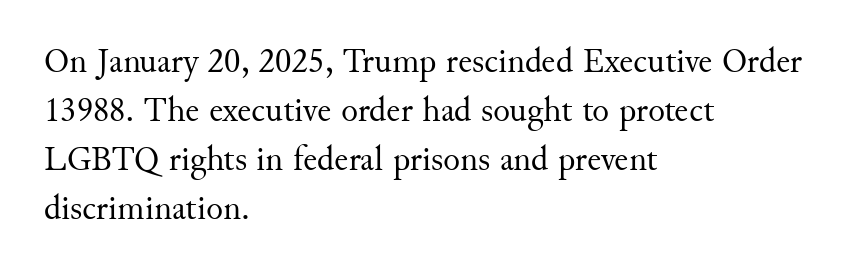
The image shows 35 px regular-weight serif type, upright; set left-aligned, normal line spacing (1.4x), normal letter spacing, not underlined; medium stroke contrast and a small x-height.
